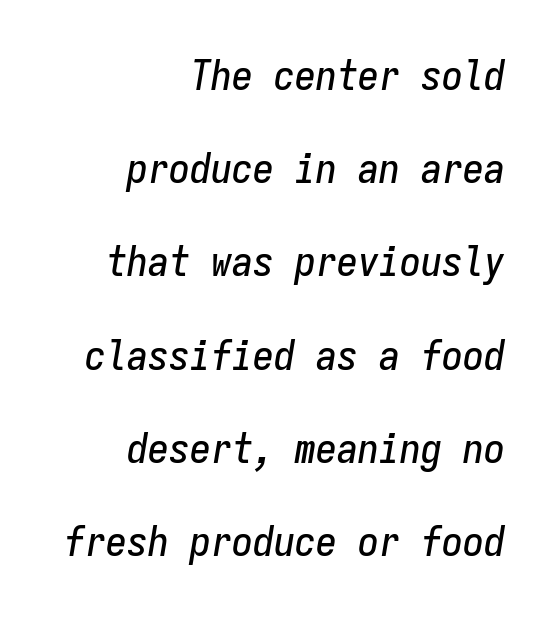
{"italic": "yes", "lean": "right", "slant_degrees": 9, "width": "condensed", "stroke_contrast": "low", "x_height": "medium", "monospaced": "yes", "underline": "no", "align": "right", "line_spacing": "loose", "line_spacing_ratio": 2.22, "letter_spacing": "normal", "letter_spacing_em": 0.0, "glyph_px": 42}
